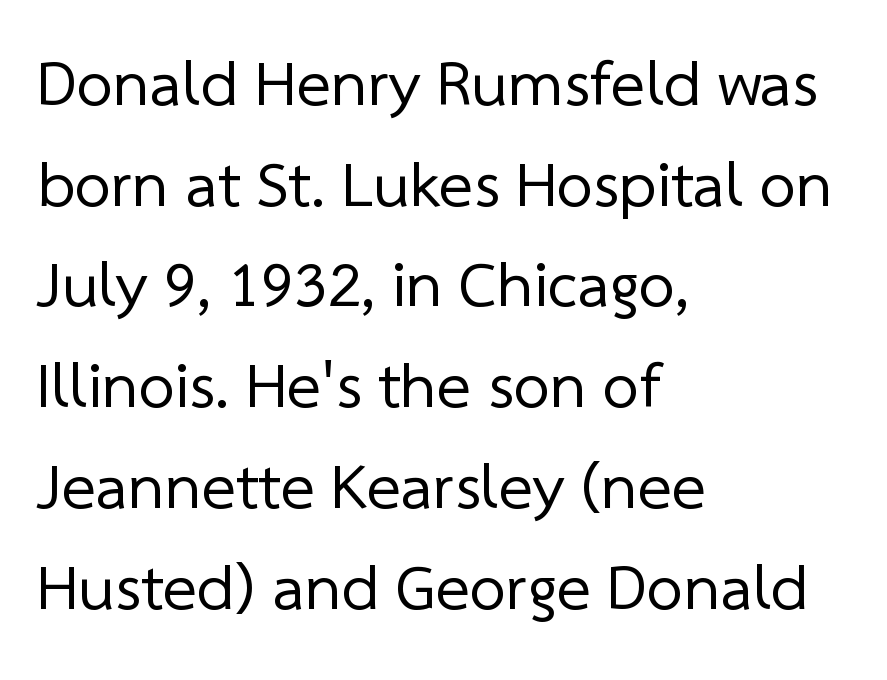
The image shows 65 px regular-weight sans-serif type; set left-aligned, normal line spacing (1.55x), normal letter spacing, not underlined; low stroke contrast and a medium x-height.
